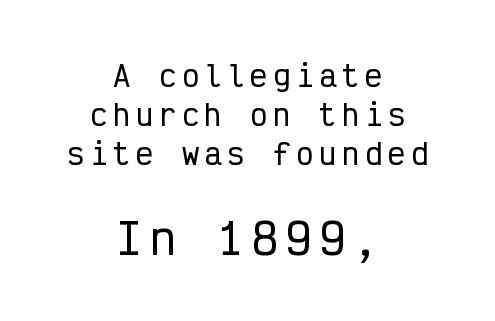
The image shows 43 px condensed sans-serif type, upright, monospaced; set centered, normal line spacing (1.35x), not underlined; the second (bottom) block is 1.48x larger; low stroke contrast and a medium x-height.
